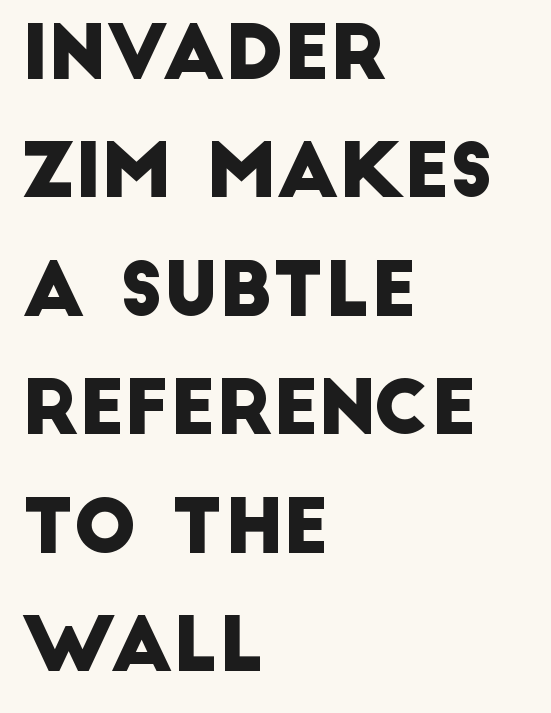
Q: Is the typeface a serif or a sans-serif typeface? A: Sans-serif.
Q: Is the text underlined? A: No.
Q: How is the paragraph aligned? A: Left-aligned.
Q: Is the spacing between letters normal or unusually wide? A: Normal.
Q: Is the spacing between lines tight, normal or loose? A: Normal.
Q: Width (condensed, normal, or wide)? A: Normal.
Q: Stroke contrast? A: Low.
Q: x-height? A: Large.
Q: Monospaced? A: No.
